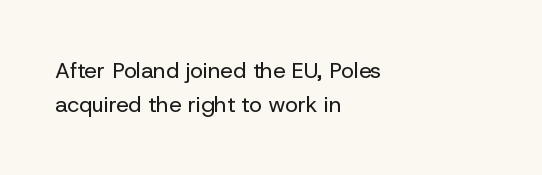
The image shows 22 px text type, upright; set left-aligned, normal line spacing (1.56x), normal letter spacing, not underlined.
